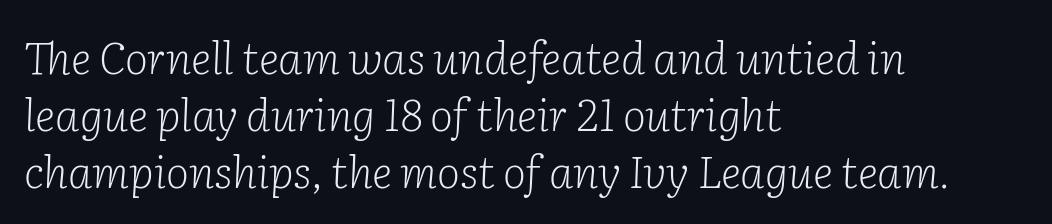
Q: Is the text bold? A: No.
Q: Is the text italic (slanted)? A: Yes, it leans right by about 2 degrees.
Q: Is the typeface a serif or a sans-serif typeface? A: Serif.
Q: Is the text underlined? A: No.
Q: How is the paragraph aligned? A: Left-aligned.
Q: Is the spacing between letters normal or unusually wide? A: Normal.
Q: Is the spacing between lines tight, normal or loose? A: Normal.
Q: Width (condensed, normal, or wide)? A: Normal.
Q: Stroke contrast? A: Low.
Q: x-height? A: Medium.
Q: Monospaced? A: No.
